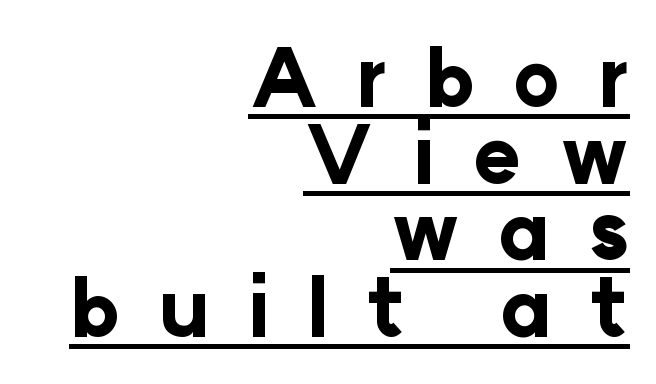
The image shows 79 px bold sans-serif type, upright; set right-aligned, tight line spacing (0.97x), unusually wide letter spacing (+0.48 em), underlined; low stroke contrast and a medium x-height.
